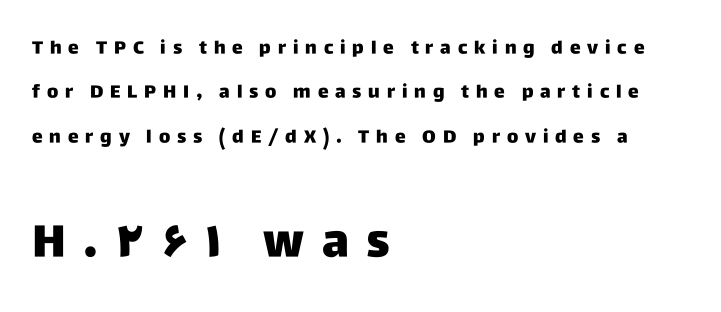
The image shows 46 px sans-serif type, upright; set left-aligned, loose line spacing (2.46x), unusually wide letter spacing (+0.38 em), not underlined; the second (bottom) block is 2.56x larger; low stroke contrast and a large x-height.
